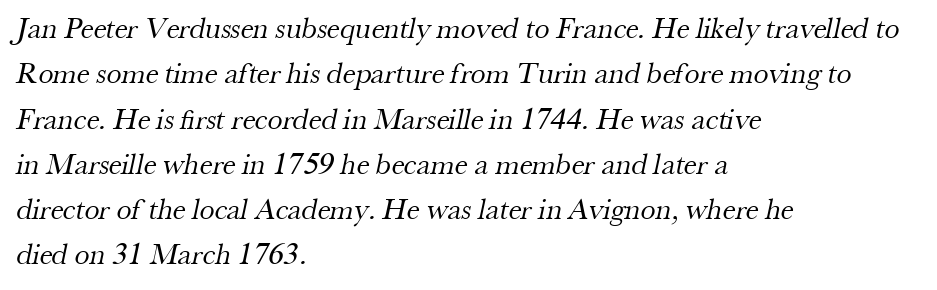
Words appear dense and cohesive because spacing is normal. Letters rest on an invisible, unmarked baseline. The weight would be labelled regular, book, light, or lighter still. Each letter's strokes conclude with small projecting serifs. Compared with typical paragraphs, the rows here are spaced about the same. These lines are rendered in a variable-pitch font.
